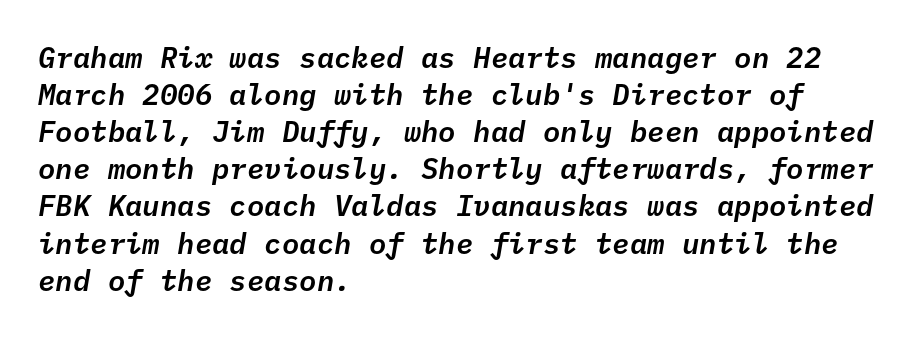
Tracking here is standard; glyphs follow each other at the usual distance. Bare-footed words on every line. The rendering applies a slant to the glyphs. The designer left line spacing at the default. Notice how the passage keeps a crisp vertical edge on the left only. You could count columns in this text — the font is strictly monospaced.
